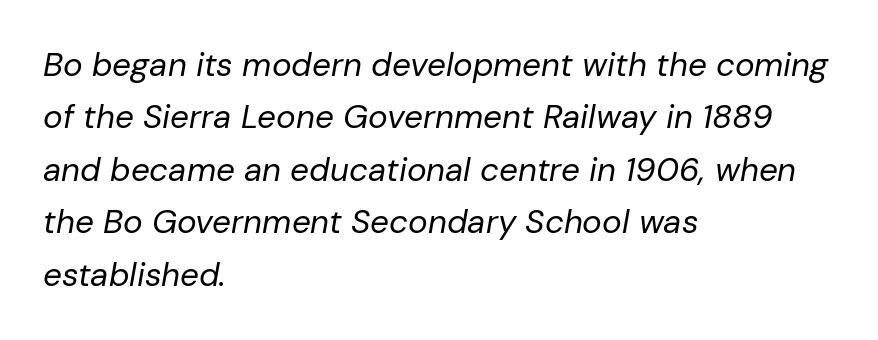
The image shows 33 px regular-weight type, italic (leaning right); set left-aligned, normal line spacing (1.59x), normal letter spacing, not underlined; low stroke contrast and a medium x-height.
